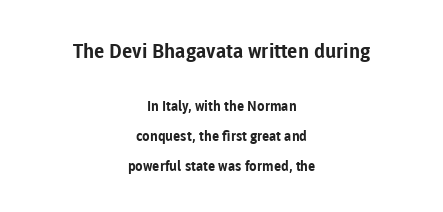
The image shows 20 px bold type, upright; set centered, loose line spacing (2.14x), normal letter spacing, not underlined; the first (top) block is 1.43x larger.
